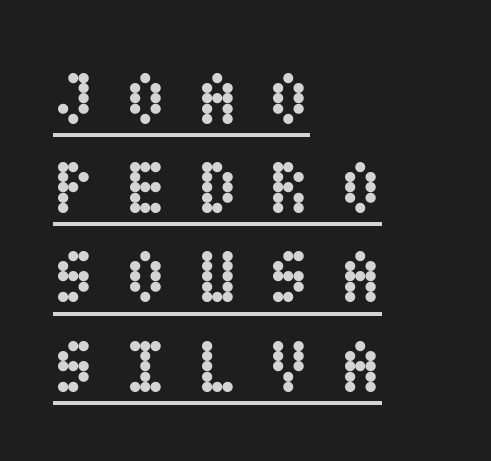
The image shows 75 px semibold, condensed type, upright; set left-aligned, line spacing 1.19x, unusually wide letter spacing (+0.41 em), underlined; low stroke contrast and a large x-height.
